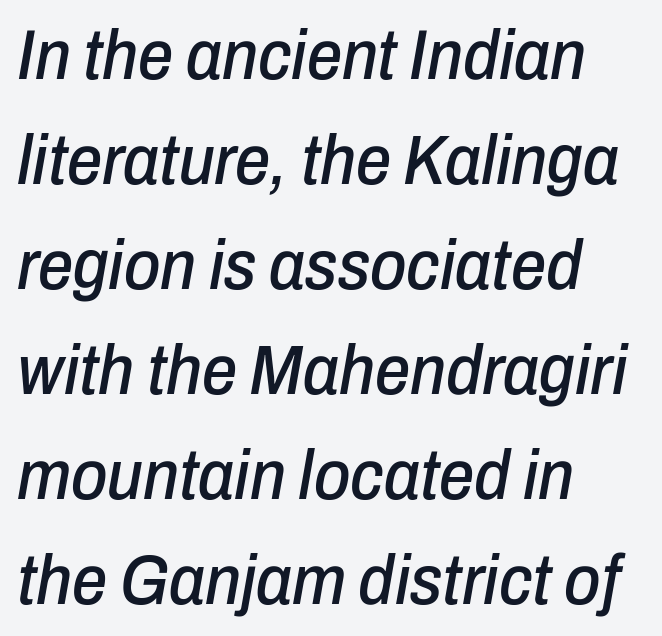
The image shows 70 px condensed type, italic (leaning right); set left-aligned, normal line spacing (1.5x), normal letter spacing, not underlined; low stroke contrast and a medium x-height.
